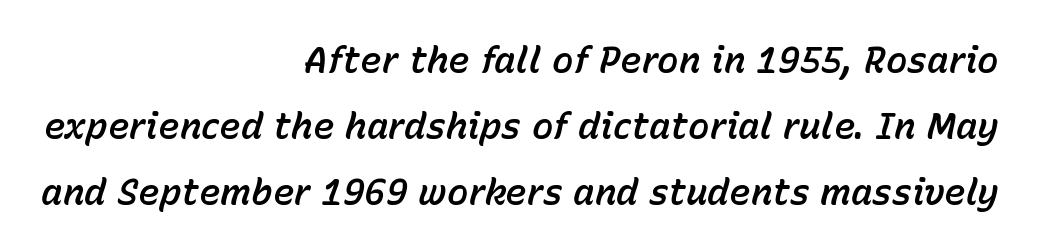
The image shows 36 px text type, italic (leaning right); set right-aligned, line spacing 1.83x, normal letter spacing, not underlined; low stroke contrast and a medium x-height.
